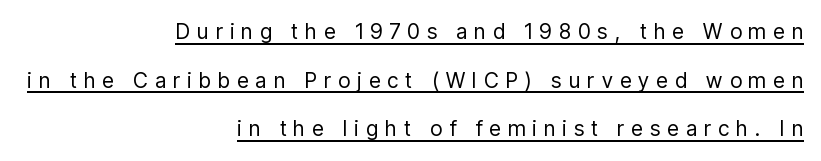
The image shows 21 px text type, upright; set right-aligned, loose line spacing (2.32x), unusually wide letter spacing (+0.35 em), underlined.
